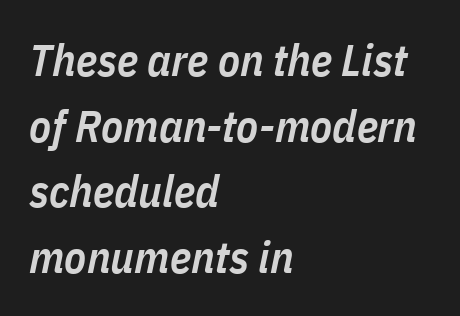
The image shows 45 px semibold, condensed type, italic (leaning right); set left-aligned, normal line spacing (1.46x), normal letter spacing, not underlined; low stroke contrast and a medium x-height.
